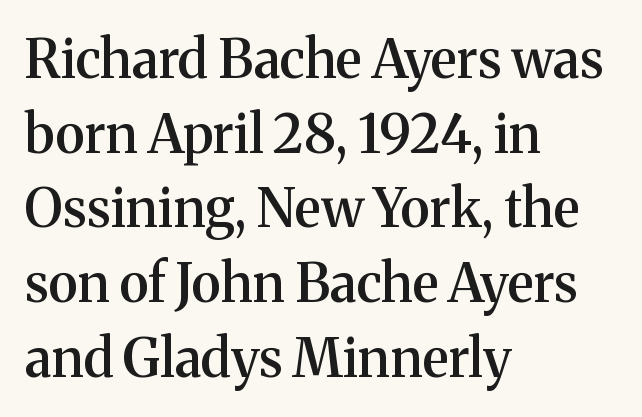
Q: Is the text bold? A: Semi-bold.
Q: Is the text italic (slanted)? A: No, it is upright.
Q: Is the typeface a serif or a sans-serif typeface? A: Serif.
Q: Is the text underlined? A: No.
Q: How is the paragraph aligned? A: Left-aligned.
Q: Is the spacing between letters normal or unusually wide? A: Normal.
Q: Is the spacing between lines tight, normal or loose? A: Normal.
Q: Width (condensed, normal, or wide)? A: Normal.
Q: Stroke contrast? A: Medium.
Q: x-height? A: Medium.
Q: Monospaced? A: No.
